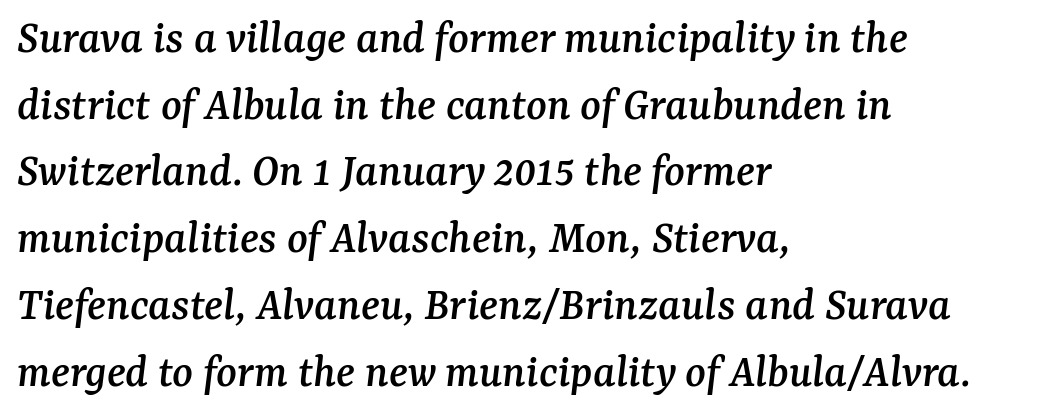
{"serif": "yes", "italic": "yes", "lean": "right", "slant_degrees": 7, "width": "normal", "stroke_contrast": "medium", "x_height": "medium", "monospaced": "no", "underline": "no", "align": "left", "line_spacing": "normal", "line_spacing_ratio": 1.39, "letter_spacing": "normal", "letter_spacing_em": 0.0, "glyph_px": 48}
